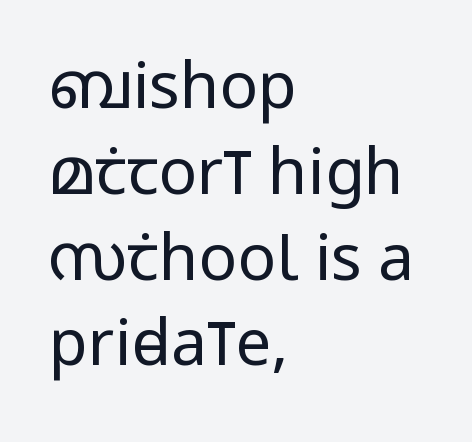
No feet cap the strokes, marking this as sans-serif type. Glyph-to-glyph distance matches everyday printed text. Here the designer chose a conventional face with non-uniform glyph widths. Underlining? Definitely not there. Characters remain perfectly vertical along every line. Is the stroke heavy? The answer is a plain regular-or-lighter.
